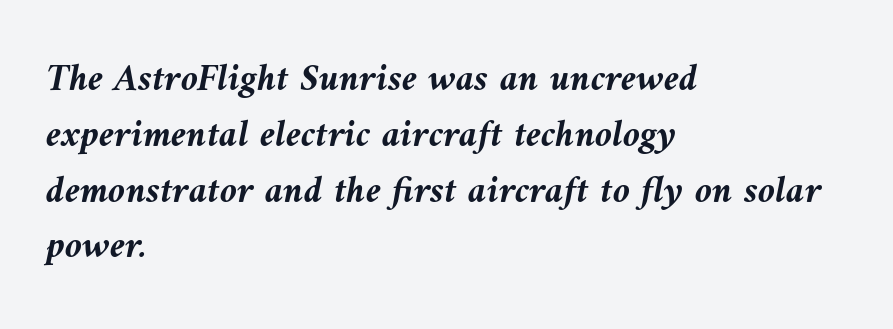
{"italic": "yes", "lean": "left", "slant_degrees": 9, "bold": "yes", "weight": "semibold", "width": "normal", "stroke_contrast": "medium", "x_height": "medium", "monospaced": "no", "underline": "no", "align": "left", "line_spacing": "normal", "line_spacing_ratio": 1.43, "letter_spacing": "normal", "letter_spacing_em": 0.0, "glyph_px": 39}
